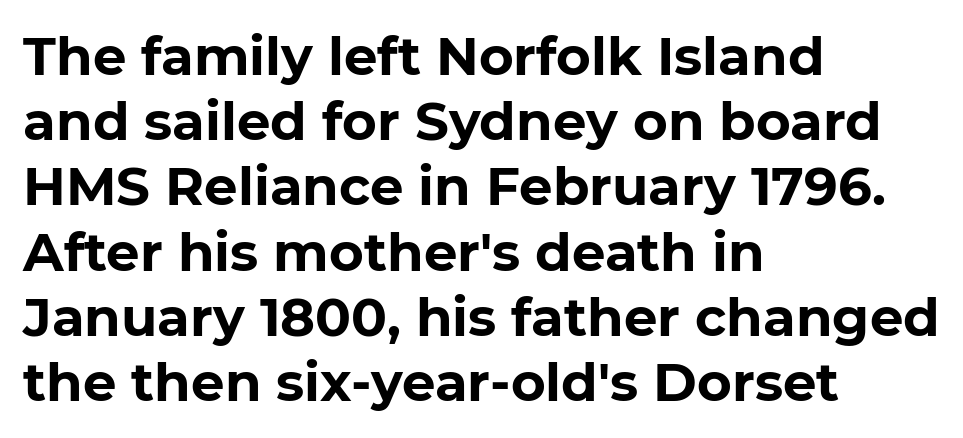
This is roman type, the default non-slanted kind. You can tell from the bare stems that sans-serif type was used. Short and long lines alike share a common starting point at left. Here the glyphs are tracked normally, forming tight word shapes.
